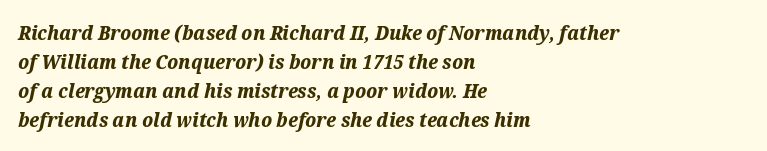
{"italic": "yes", "lean": "right", "slant_degrees": 12, "bold": "yes", "underline": "no", "align": "left", "line_spacing": "normal", "line_spacing_ratio": 1.45, "letter_spacing": "normal", "letter_spacing_em": 0.0, "glyph_px": 20}
